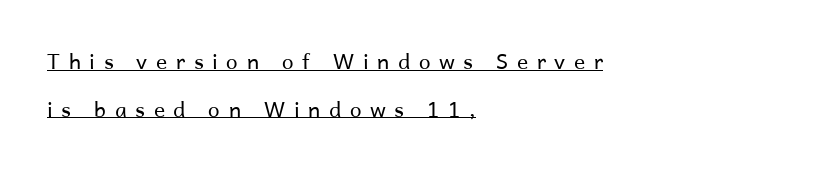
You could fit nearly another row in the gap between these rows. Compared with a typical body face, this is equally light or lighter still. In CSS terms this would be text-align: left. Words appear elongated and porous because spacing is wide. It's the straight-up-and-down kind of type. The lettering is marked with a stroke running underneath it.
